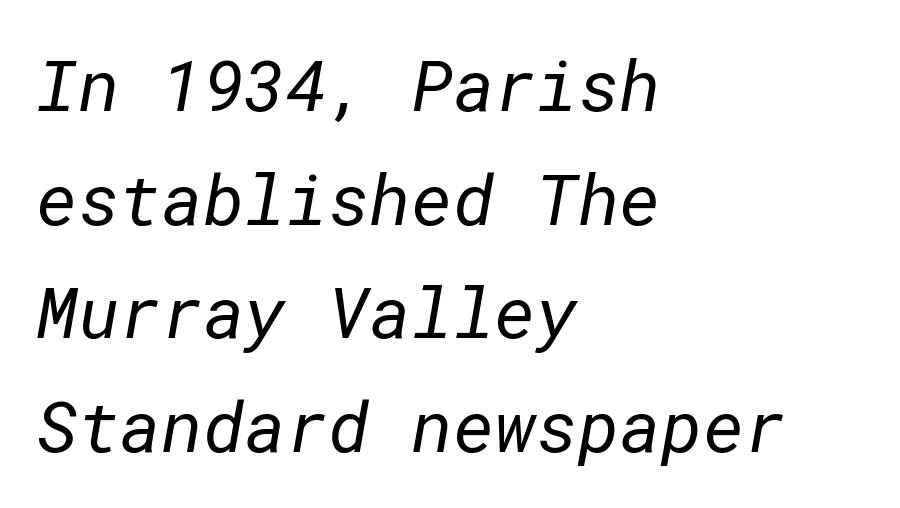
Think standard paragraph weight, or any step lighter than that. The passage shown is not underscored anywhere. The type is set solid horizontally, with unmodified tracking. Nothing sits at the stroke ends, so this counts as sans-serif. The ragged edge is on the right, which tells us the setting is flush left. Leading: standard.
